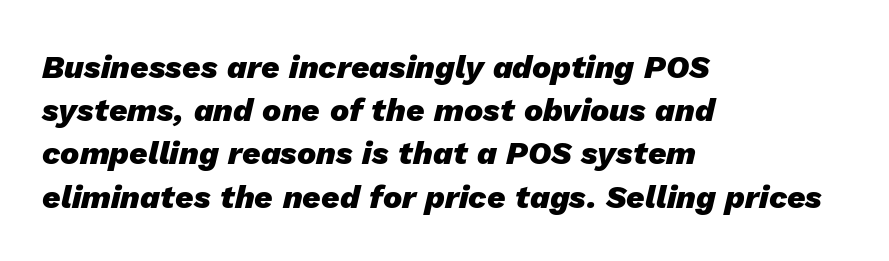
The image shows 32 px heavy type, italic (leaning right); set left-aligned, normal line spacing (1.35x), normal letter spacing, not underlined; low stroke contrast and a medium x-height.
